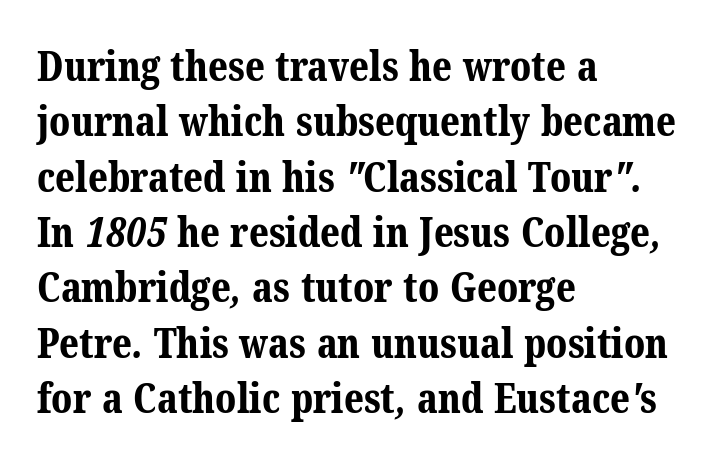
Q: Is the text bold? A: Yes.
Q: Is the typeface a serif or a sans-serif typeface? A: Serif.
Q: Is the text underlined? A: No.
Q: How is the paragraph aligned? A: Left-aligned.
Q: Is the spacing between letters normal or unusually wide? A: Normal.
Q: Is the spacing between lines tight, normal or loose? A: Normal.
Q: Width (condensed, normal, or wide)? A: Normal.
Q: Stroke contrast? A: Medium.
Q: x-height? A: Medium.
Q: Monospaced? A: No.
